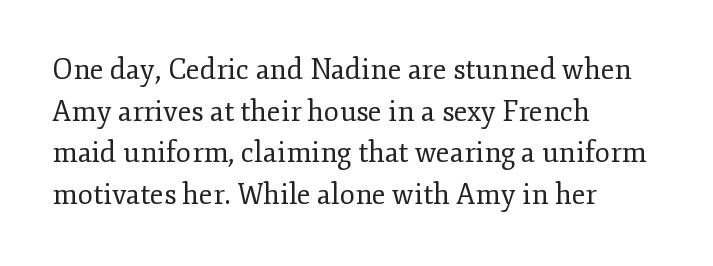
Visually the block forms a straight wall on the left and a jagged coastline on the right. Is this a fixed-width face? No — the glyphs have proportional, varying widths. The passage shown is typeset with a serif family. Glance below the letters and you will spot only blank space.
